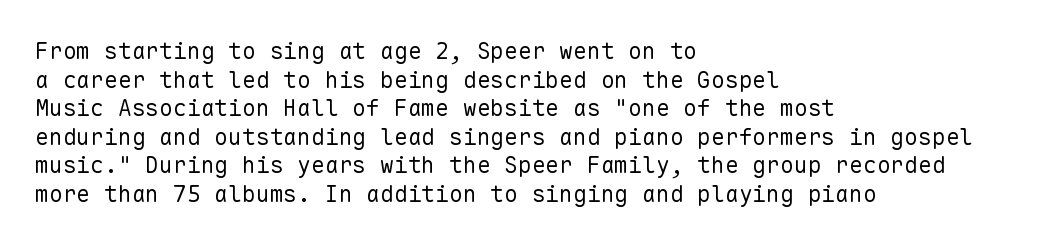
Q: Is the text bold? A: No.
Q: Is the text italic (slanted)? A: No, it is upright.
Q: Is the text underlined? A: No.
Q: How is the paragraph aligned? A: Left-aligned.
Q: Is the spacing between letters normal or unusually wide? A: Normal.
